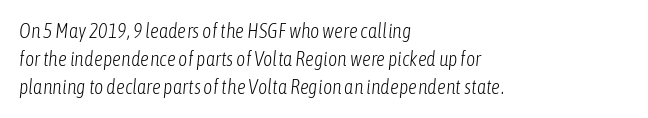
The image shows 20 px text type, italic (leaning right); set left-aligned, normal line spacing (1.39x), normal letter spacing, not underlined.
